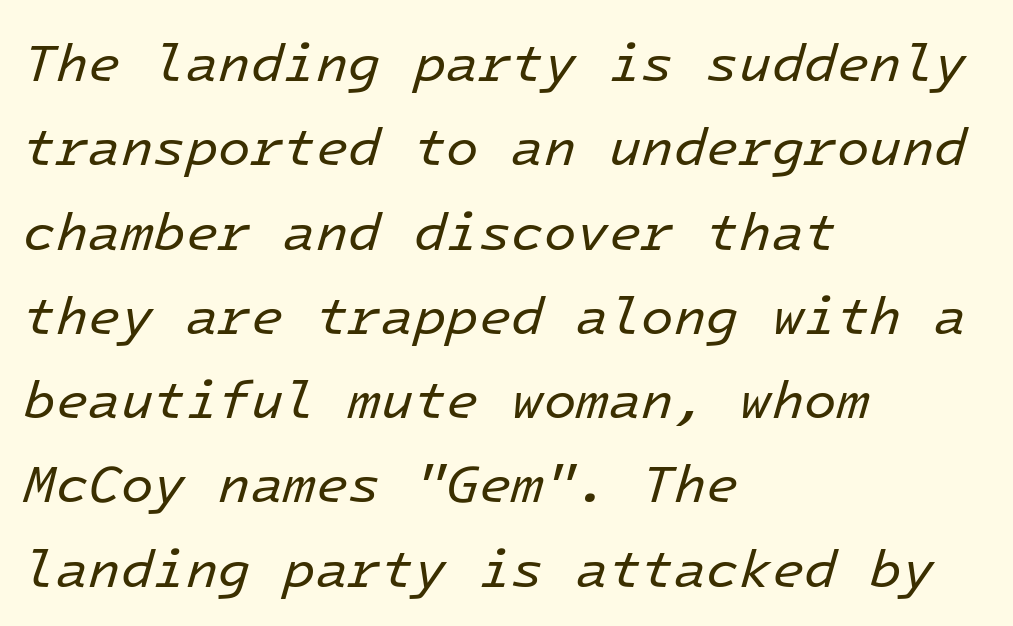
{"italic": "yes", "lean": "right", "slant_degrees": 16, "bold": "no", "weight": "regular", "width": "normal", "stroke_contrast": "low", "x_height": "medium", "monospaced": "yes", "underline": "no", "align": "left", "line_spacing": "normal", "line_spacing_ratio": 1.59, "letter_spacing": "normal", "letter_spacing_em": 0.0, "glyph_px": 53}
